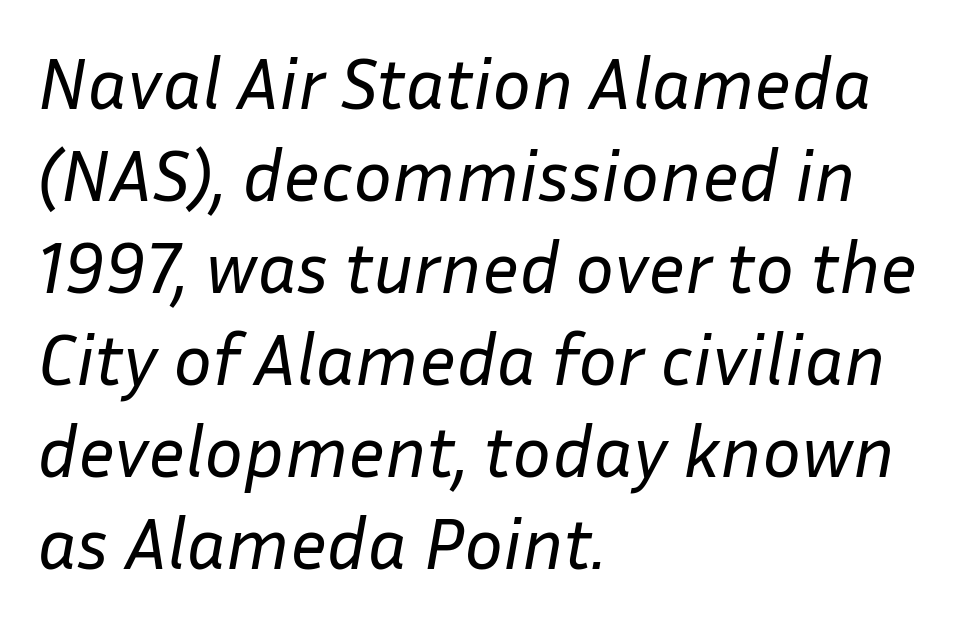
{"italic": "yes", "lean": "right", "slant_degrees": 10, "bold": "no", "weight": "regular", "width": "normal", "stroke_contrast": "low", "x_height": "medium", "monospaced": "no", "underline": "no", "align": "left", "line_spacing": "normal", "line_spacing_ratio": 1.26, "letter_spacing": "normal", "letter_spacing_em": 0.0, "glyph_px": 73}
